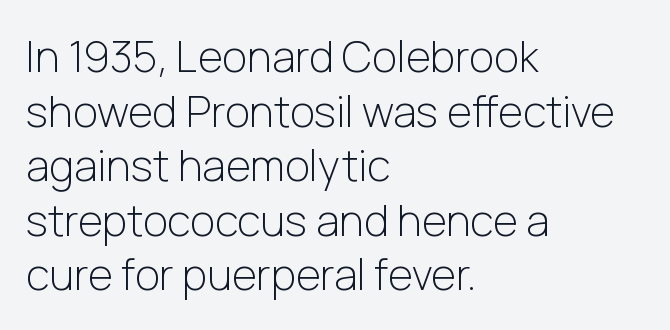
{"serif": "no", "italic": "no", "bold": "no", "weight": "light", "width": "normal", "stroke_contrast": "low", "x_height": "medium", "monospaced": "no", "underline": "no", "align": "left", "line_spacing": "normal", "line_spacing_ratio": 1.27, "letter_spacing": "normal", "letter_spacing_em": 0.0, "glyph_px": 43}
